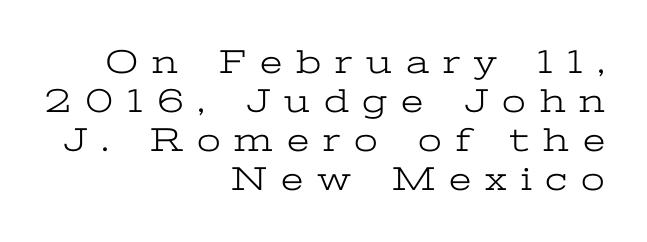
The face used here is seriffed, in the tradition of book romans. A typesetter would call this proportional, since set widths differ per character. Style check: upright. Short and long lines alike share a common ending point at right. Each word looks stretched out because of the extra space between its letters. Heaviness? Minimal to ordinary, like unemphasized prose.
